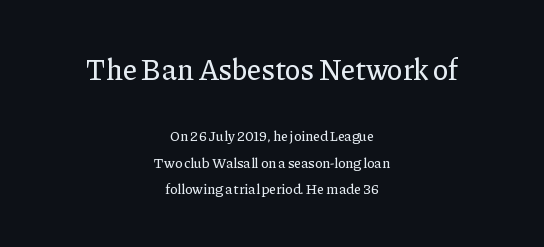
Q: Is the text italic (slanted)? A: No, it is upright.
Q: Is the typeface a serif or a sans-serif typeface? A: Serif.
Q: Is the text underlined? A: No.
Q: How is the paragraph aligned? A: Centered.
Q: Is the spacing between letters normal or unusually wide? A: Normal.
Q: Is the spacing between lines tight, normal or loose? A: Loose.
Q: Which block of text is set in a larger size, the first (top) or the second (bottom)? A: The first (top) one.
Q: Width (condensed, normal, or wide)? A: Normal.
Q: Stroke contrast? A: Low.
Q: x-height? A: Medium.
Q: Monospaced? A: No.
